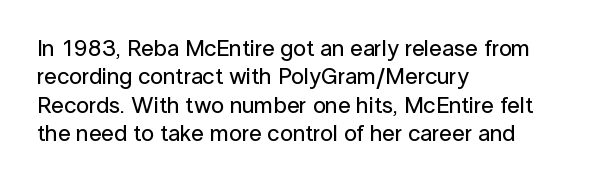
The image shows 23 px text type, upright; set left-aligned, line spacing 1.23x, normal letter spacing, not underlined.
